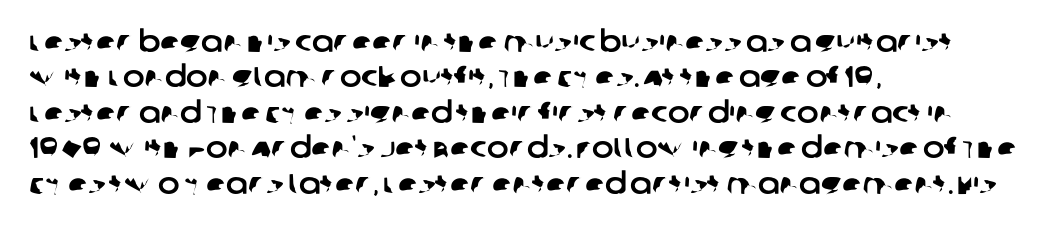
Compared with typical body copy, the letter spacing here is the same. Visually the block forms a straight wall on the left and a jagged coastline on the right. Serifs: no, the terminals of the letterforms are clean. Varying glyph widths throughout — classic text-font behaviour.
